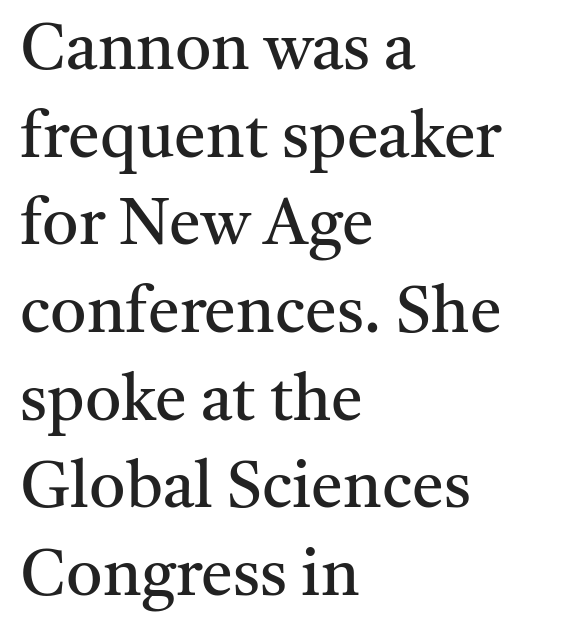
Q: Is the text bold? A: No.
Q: Is the text italic (slanted)? A: No, it is upright.
Q: Is the typeface a serif or a sans-serif typeface? A: Serif.
Q: Is the text underlined? A: No.
Q: How is the paragraph aligned? A: Left-aligned.
Q: Is the spacing between letters normal or unusually wide? A: Normal.
Q: Is the spacing between lines tight, normal or loose? A: Normal.
Q: Width (condensed, normal, or wide)? A: Normal.
Q: Stroke contrast? A: Medium.
Q: x-height? A: Medium.
Q: Monospaced? A: No.
